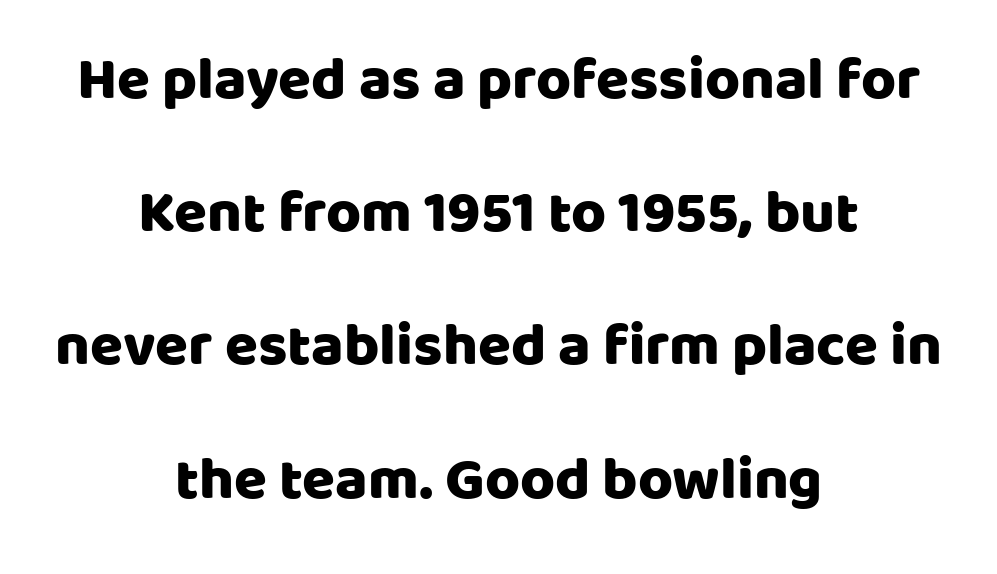
Q: Is the text italic (slanted)? A: No, it is upright.
Q: Is the typeface a serif or a sans-serif typeface? A: Sans-serif.
Q: Is the text underlined? A: No.
Q: How is the paragraph aligned? A: Centered.
Q: Is the spacing between letters normal or unusually wide? A: Normal.
Q: Is the spacing between lines tight, normal or loose? A: Loose.
Q: Width (condensed, normal, or wide)? A: Normal.
Q: Stroke contrast? A: Low.
Q: x-height? A: Large.
Q: Monospaced? A: No.
